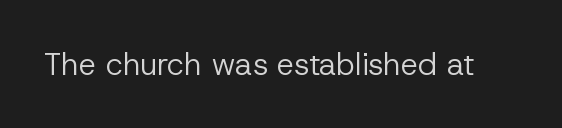
Varying glyph widths throughout — classic text-font behaviour. This sample uses plain, unmodified letter spacing. Nobody drew a line under any word here. Summary of weight: not heavy and not bold.
